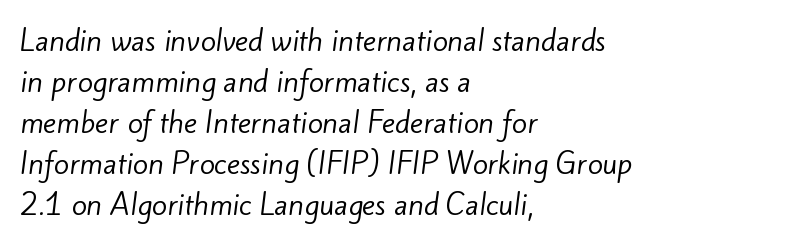
Q: Is the text bold? A: No.
Q: Is the typeface a serif or a sans-serif typeface? A: Sans-serif.
Q: Is the text underlined? A: No.
Q: How is the paragraph aligned? A: Left-aligned.
Q: Is the spacing between letters normal or unusually wide? A: Normal.
Q: Is the spacing between lines tight, normal or loose? A: Normal.
Q: Width (condensed, normal, or wide)? A: Normal.
Q: Stroke contrast? A: Low.
Q: x-height? A: Small.
Q: Monospaced? A: No.
